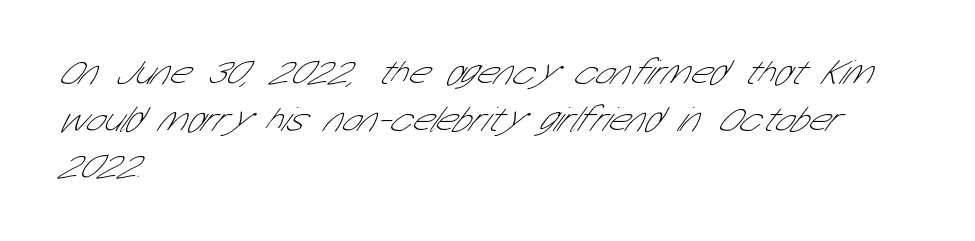
{"serif": "no", "bold": "no", "weight": "thin", "width": "condensed", "stroke_contrast": "low", "x_height": "medium", "monospaced": "no", "underline": "no", "align": "left", "line_spacing": "normal", "line_spacing_ratio": 1.3, "letter_spacing": "normal", "letter_spacing_em": 0.0, "glyph_px": 36}
